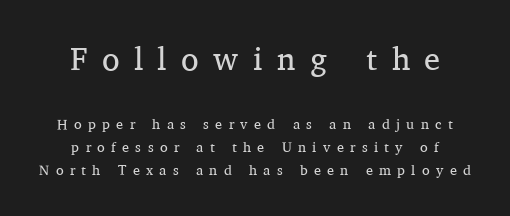
The image shows 32 px regular-weight serif type, upright; set centered, normal line spacing (1.64x), unusually wide letter spacing (+0.45 em), not underlined; the first (top) block is 2.29x larger; medium stroke contrast and a medium x-height.
